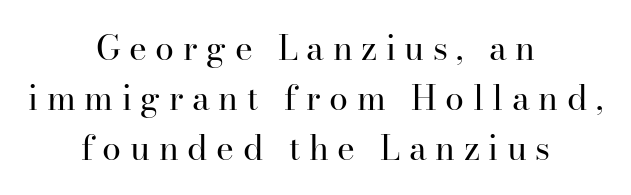
{"serif": "yes", "italic": "no", "bold": "no", "weight": "regular", "width": "normal", "stroke_contrast": "high", "x_height": "small", "monospaced": "no", "underline": "no", "align": "center", "line_spacing": "normal", "line_spacing_ratio": 1.47, "letter_spacing": "wide", "letter_spacing_em": 0.25, "glyph_px": 34}
